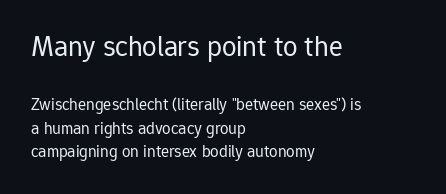
The image shows 29 px regular-weight sans-serif type, upright; set left-aligned, normal line spacing (1.4x), normal letter spacing, not underlined; the first (top) block is 1.71x larger; low stroke contrast and a medium x-height.
